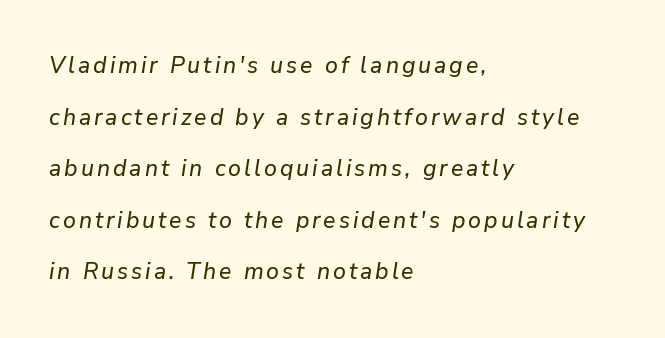
{"italic": "yes", "lean": "right", "slant_degrees": 9, "underline": "no", "align": "left", "line_spacing": "loose", "line_spacing_ratio": 2.24, "glyph_px": 23}
